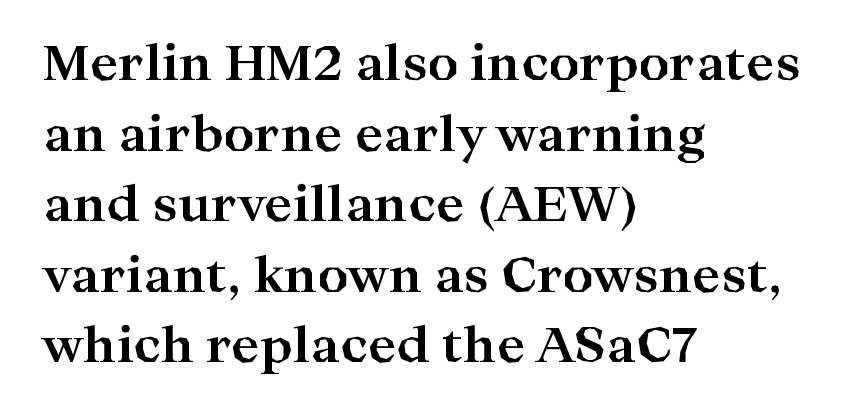
Teacher's note: observe the even left margin — that is flush-left alignment. The glyphs are unaccompanied by any horizontal stroke below them. Classification — serif. Character widths vary here, with narrow letters taking less room than wide ones. Every character sits straight up, as roman type does.
